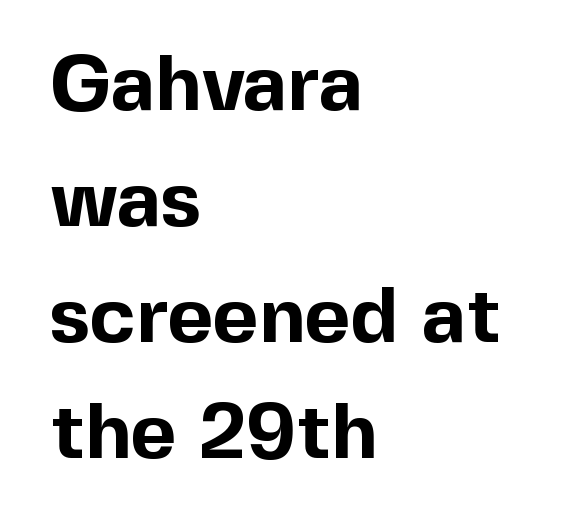
{"serif": "no", "italic": "no", "bold": "yes", "weight": "bold", "width": "normal", "x_height": "medium", "monospaced": "no", "underline": "no", "align": "left", "line_spacing": "normal", "line_spacing_ratio": 1.47, "letter_spacing": "normal", "letter_spacing_em": 0.0, "glyph_px": 79}
